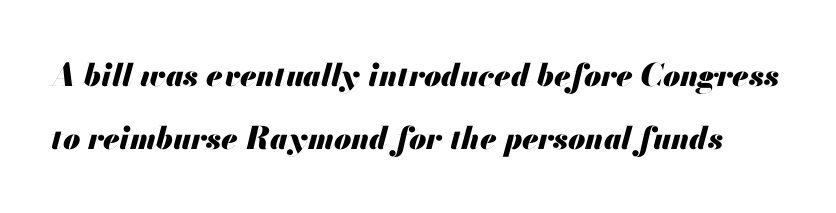
Rule under the text: the space is simply empty. Students, note that the glyphs here touch the page at normal intervals. Italic: yes, the glyphs are oblique. Do the characters align in a grid? No, the font is proportional. Students, this is bold: see how much ink each stroke carries.
